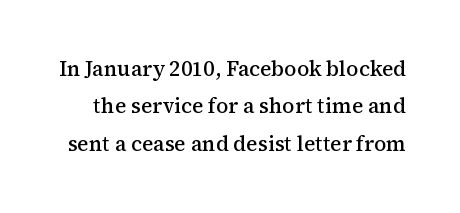
The image shows 21 px text type, upright; set line spacing 1.78x, normal letter spacing, not underlined.
